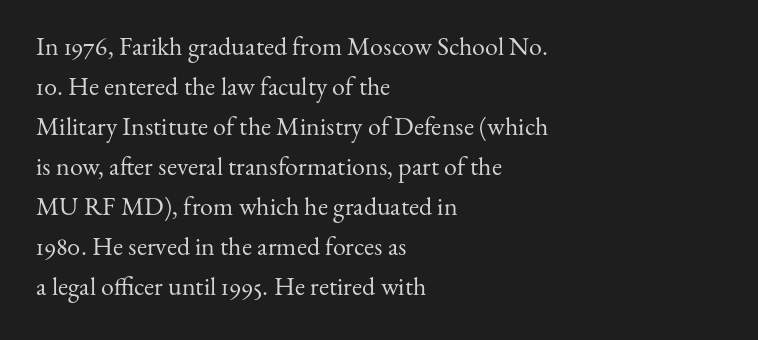
{"italic": "no", "bold": "no", "underline": "no", "align": "left", "line_spacing": "normal", "line_spacing_ratio": 1.54, "letter_spacing": "normal", "letter_spacing_em": 0.0, "glyph_px": 26}
